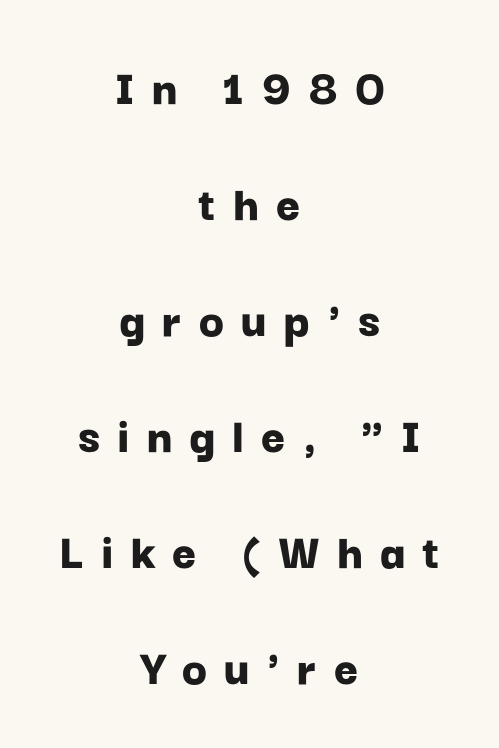
Q: Is the text bold? A: Yes.
Q: Is the text italic (slanted)? A: No, it is upright.
Q: Is the typeface a serif or a sans-serif typeface? A: Sans-serif.
Q: Is the text underlined? A: No.
Q: How is the paragraph aligned? A: Centered.
Q: Is the spacing between letters normal or unusually wide? A: Unusually wide.
Q: Is the spacing between lines tight, normal or loose? A: Loose.
Q: Width (condensed, normal, or wide)? A: Normal.
Q: Stroke contrast? A: Low.
Q: x-height? A: Medium.
Q: Monospaced? A: No.
